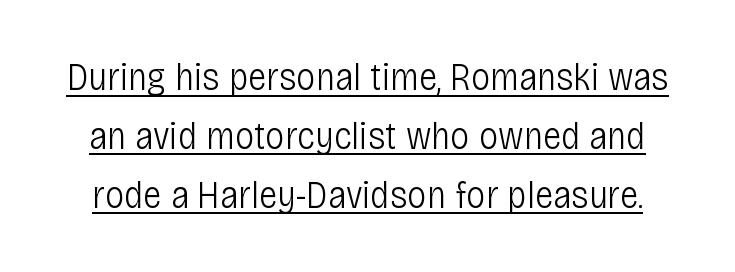
Q: Is the text bold? A: No.
Q: Is the text italic (slanted)? A: No, it is upright.
Q: Is the typeface a serif or a sans-serif typeface? A: Sans-serif.
Q: Is the text underlined? A: Yes.
Q: Is the spacing between letters normal or unusually wide? A: Normal.
Q: Is the spacing between lines tight, normal or loose? A: Normal.
Q: Width (condensed, normal, or wide)? A: Condensed.
Q: Stroke contrast? A: Low.
Q: x-height? A: Large.
Q: Monospaced? A: No.
